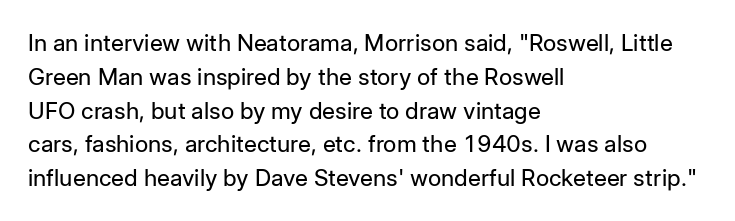
The image shows 23 px text type, upright; set left-aligned, normal line spacing (1.47x), normal letter spacing, not underlined.
